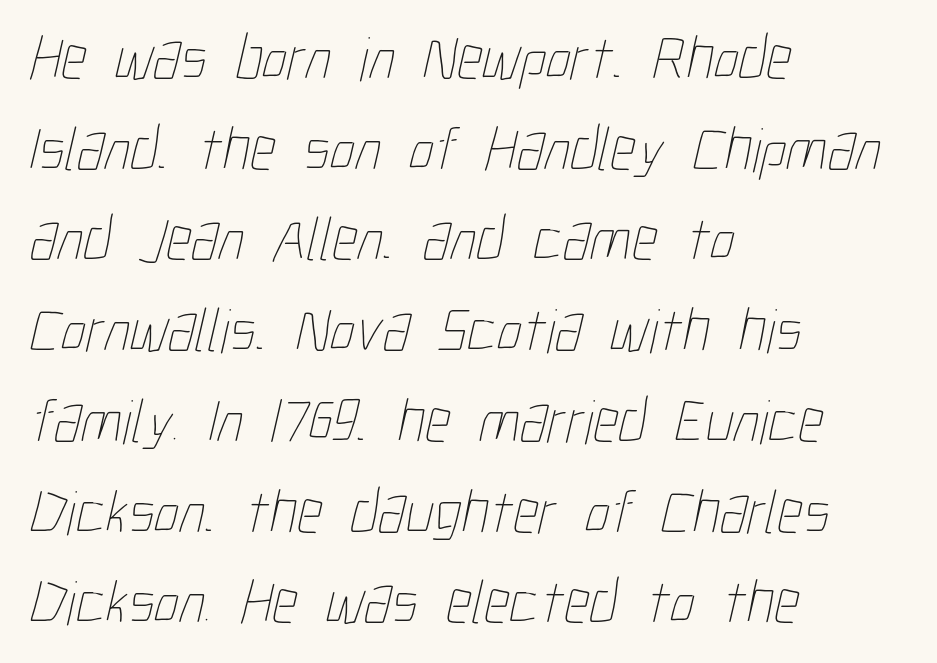
Q: Is the text bold? A: No.
Q: Is the text underlined? A: No.
Q: How is the paragraph aligned? A: Left-aligned.
Q: Is the spacing between letters normal or unusually wide? A: Normal.
Q: Is the spacing between lines tight, normal or loose? A: Normal.
Q: Width (condensed, normal, or wide)? A: Condensed.
Q: Stroke contrast? A: Low.
Q: x-height? A: Medium.
Q: Monospaced? A: No.
